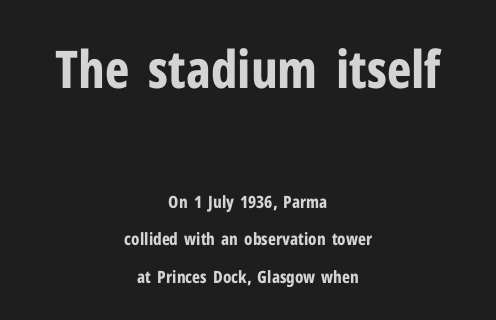
Casual observation: everything's sitting right in the middle. No italicization has been applied; the sample stays upright. Glance below the letters and you will spot only blank space. The initial chunk of copy outweighs the following chunk in type size. Vertical spacing — loose.
